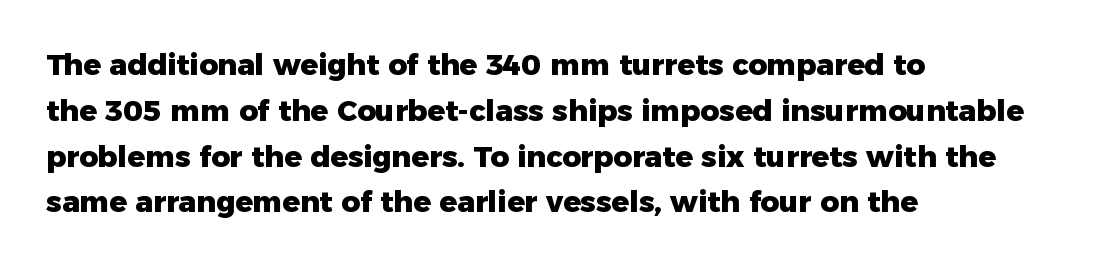
The passage shown is typeset with a sans-serif family. The space directly below the letters is spotless. This sample is left-justified, so line endings fall wherever the words run out. The lettering stays uniformly vertical, giving the passage a roman look. Think of a printed novel: that variable character pitch is what you see here. The passage shown has conventional tracking throughout.
